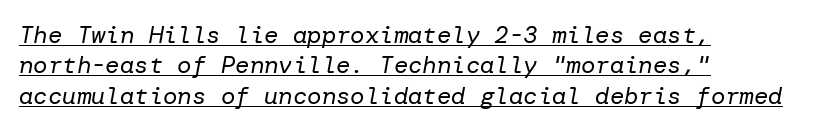
Q: Is the text bold? A: No.
Q: Is the text italic (slanted)? A: Yes, it leans right by about 10 degrees.
Q: Is the text underlined? A: Yes.
Q: How is the paragraph aligned? A: Left-aligned.
Q: Is the spacing between letters normal or unusually wide? A: Normal.
Q: Is the spacing between lines tight, normal or loose? A: Normal.
